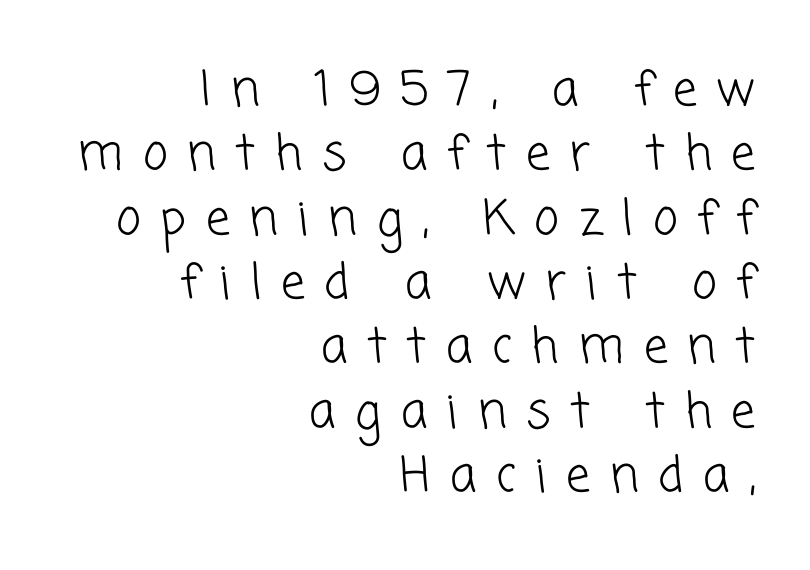
Q: Is the text bold? A: No.
Q: Is the typeface a serif or a sans-serif typeface? A: Sans-serif.
Q: Is the text underlined? A: No.
Q: How is the paragraph aligned? A: Right-aligned.
Q: Is the spacing between letters normal or unusually wide? A: Unusually wide.
Q: Is the spacing between lines tight, normal or loose? A: Normal.
Q: Width (condensed, normal, or wide)? A: Normal.
Q: Stroke contrast? A: Low.
Q: x-height? A: Medium.
Q: Monospaced? A: No.
